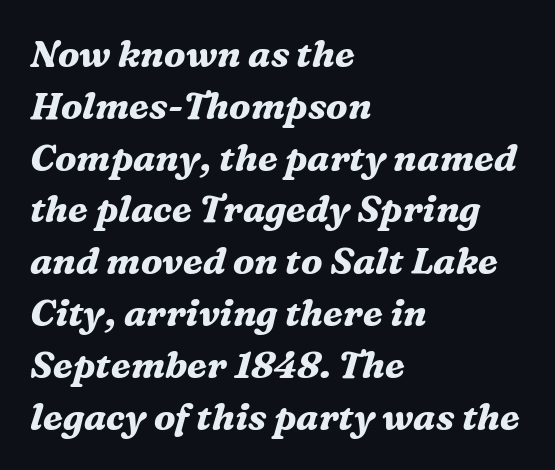
Q: Is the text bold? A: Yes.
Q: Is the text italic (slanted)? A: Yes, it leans right by about 16 degrees.
Q: Is the typeface a serif or a sans-serif typeface? A: Serif.
Q: Is the text underlined? A: No.
Q: How is the paragraph aligned? A: Left-aligned.
Q: Is the spacing between letters normal or unusually wide? A: Normal.
Q: Is the spacing between lines tight, normal or loose? A: Normal.
Q: Width (condensed, normal, or wide)? A: Normal.
Q: Stroke contrast? A: Medium.
Q: x-height? A: Medium.
Q: Monospaced? A: No.
